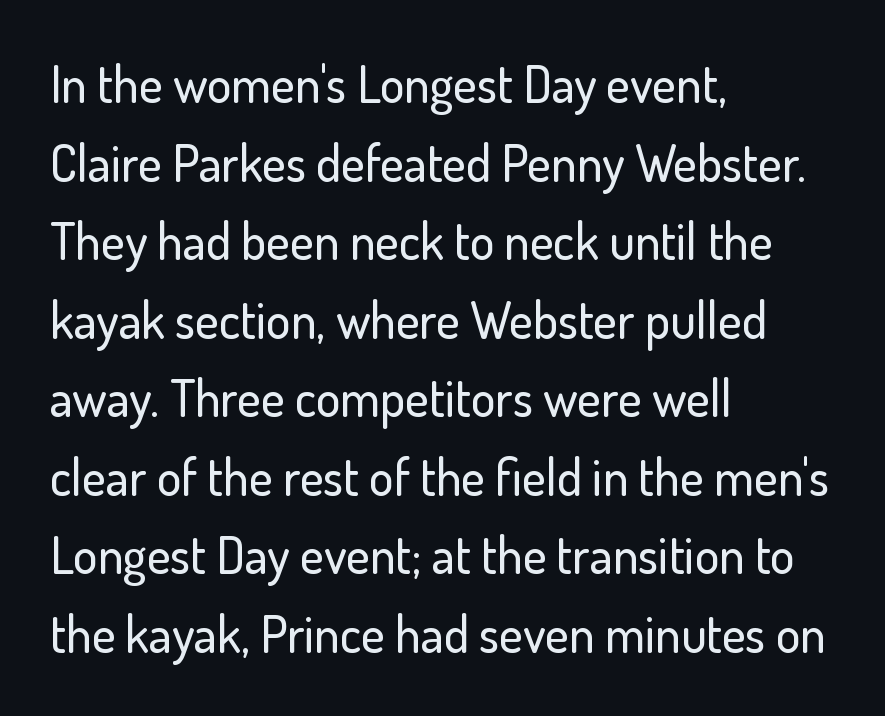
{"serif": "no", "italic": "no", "width": "normal", "stroke_contrast": "low", "x_height": "small", "monospaced": "no", "underline": "no", "align": "left", "line_spacing": "normal", "line_spacing_ratio": 1.54, "letter_spacing": "normal", "letter_spacing_em": 0.0, "glyph_px": 51}
